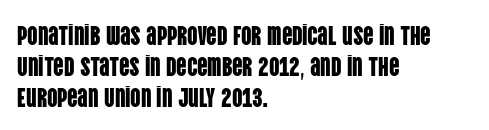
{"italic": "no", "underline": "no", "align": "left", "line_spacing_ratio": 1.2, "letter_spacing": "normal", "letter_spacing_em": 0.0, "glyph_px": 26}
